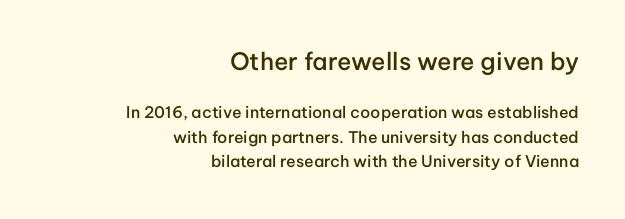
The image shows 24 px text type, upright; set right-aligned, normal line spacing (1.54x), normal letter spacing, not underlined; the first (top) block is 1.5x larger.
